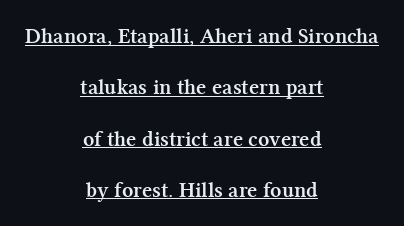
Q: Is the text bold? A: Yes.
Q: Is the text italic (slanted)? A: No, it is upright.
Q: Is the text underlined? A: Yes.
Q: How is the paragraph aligned? A: Centered.
Q: Is the spacing between letters normal or unusually wide? A: Normal.
Q: Is the spacing between lines tight, normal or loose? A: Loose.
